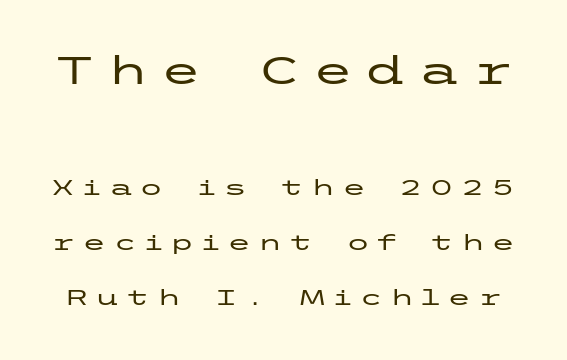
What stands out about the letter spacing? Its width — letters are far apart. Vertically, the passage feels expansive, rows floating well apart. Posture: upright roman. Quick note: underline off. Look at the bottom of the vertical strokes: they stop flat, with no serifs.
